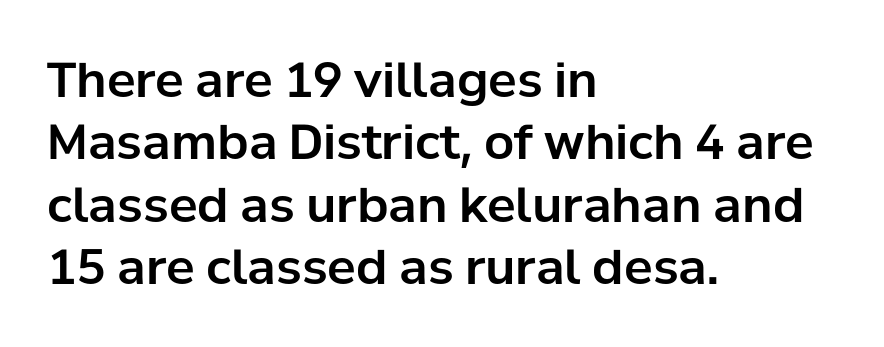
Q: Is the text italic (slanted)? A: No, it is upright.
Q: Is the typeface a serif or a sans-serif typeface? A: Sans-serif.
Q: Is the text underlined? A: No.
Q: How is the paragraph aligned? A: Left-aligned.
Q: Is the spacing between letters normal or unusually wide? A: Normal.
Q: Is the spacing between lines tight, normal or loose? A: Normal.
Q: Width (condensed, normal, or wide)? A: Normal.
Q: Stroke contrast? A: Low.
Q: x-height? A: Medium.
Q: Monospaced? A: No.
